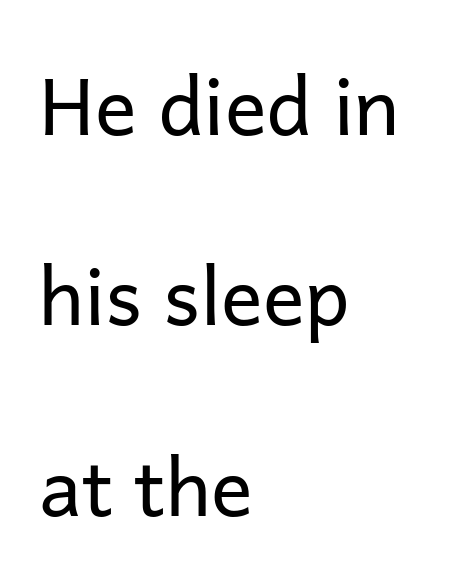
{"serif": "no", "italic": "no", "bold": "no", "weight": "regular", "width": "normal", "stroke_contrast": "low", "x_height": "medium", "monospaced": "no", "underline": "no", "align": "left", "line_spacing": "loose", "line_spacing_ratio": 2.44, "letter_spacing": "normal", "letter_spacing_em": 0.0, "glyph_px": 78}
